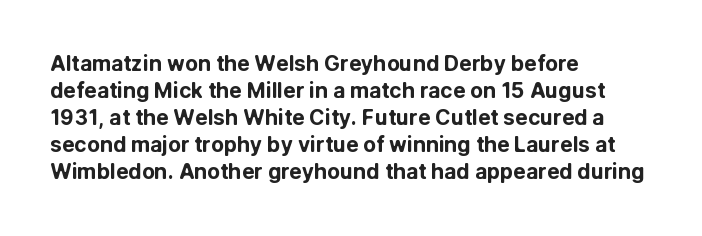
The space directly below the letters is spotless. In terms of leading, this rendering sits right in the middle. Notice how the stems are strictly vertical — no italics here. Honestly, the letter spacing is just normal — you wouldn't notice it. Typesetter's note: full bold, strokes at maximum text heaviness.
